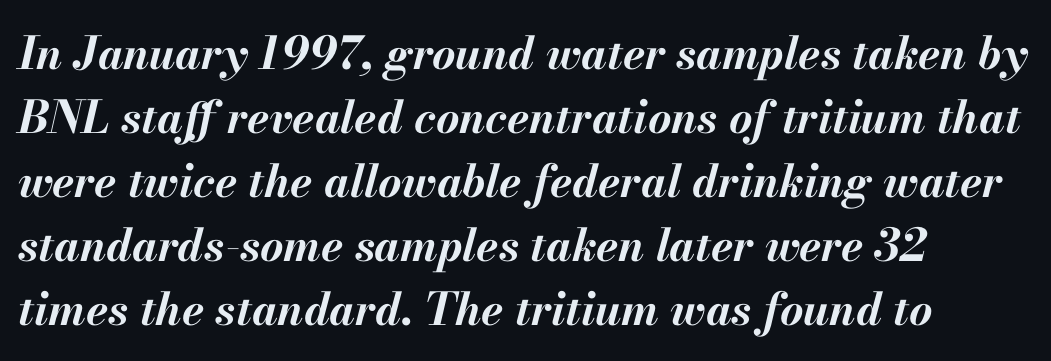
The image shows 45 px bold type, italic (leaning right); set left-aligned, normal line spacing (1.42x), normal letter spacing, not underlined; medium stroke contrast and a small x-height.
